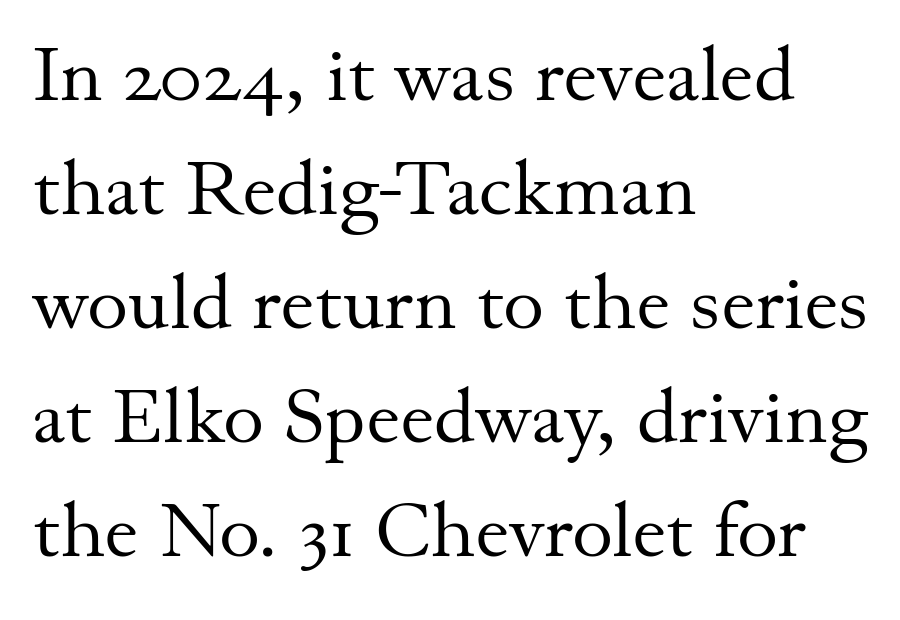
The image shows 78 px regular-weight serif type, upright; set left-aligned, normal line spacing (1.46x), normal letter spacing, not underlined; medium stroke contrast and a small x-height.
